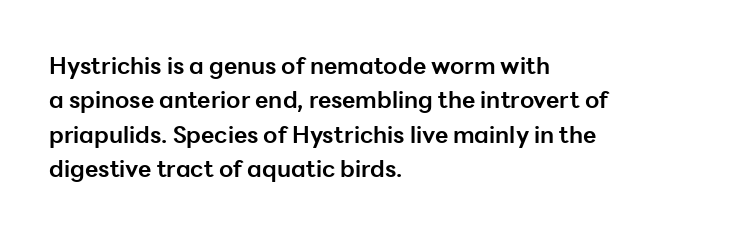
The image shows 23 px bold type, upright; set left-aligned, normal line spacing (1.5x), normal letter spacing, not underlined.
